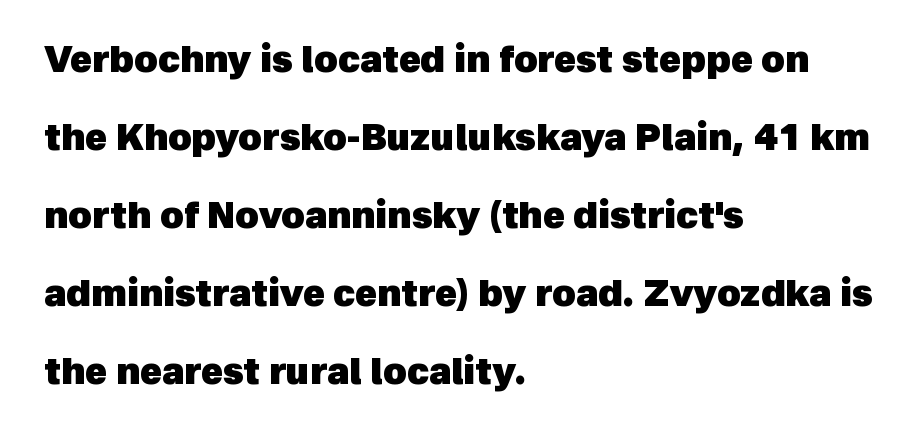
The image shows 36 px heavy sans-serif type; set left-aligned, loose line spacing (2.17x), normal letter spacing, not underlined; a medium x-height.
